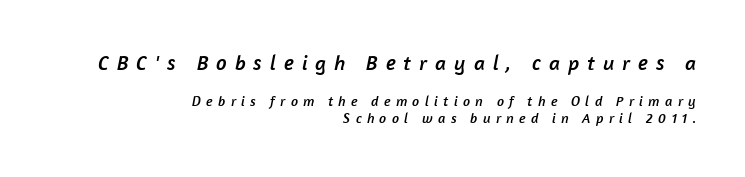
Of the two passages, the one on top uses the larger point size. The setting favours the right margin, as signatures and pull-quotes sometimes do. Is the letter spacing exaggerated? Yes — the characters are pushed far apart. Each row of text sits above clean, open space.
